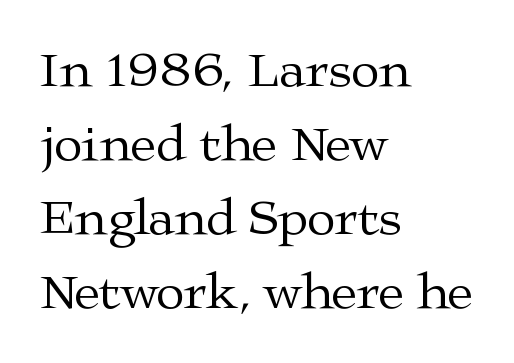
The font's upright variant was chosen for this text. The specimen omits any rule beneath the text block's lines. The passage is arranged the way most books set body copy — flush left. The strokes are not fattened; the text isn't bold. Rows of type keep a routine distance in the vertical direction. Regarding serifs, this sample has them.
